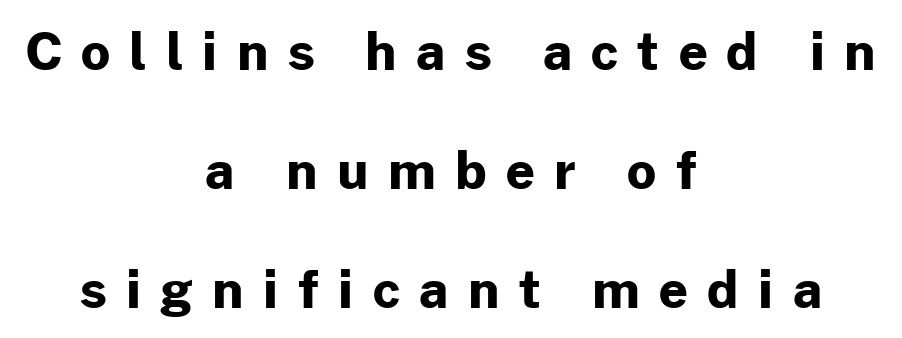
Q: Is the text bold? A: Yes.
Q: Is the text italic (slanted)? A: No, it is upright.
Q: Is the typeface a serif or a sans-serif typeface? A: Sans-serif.
Q: Is the text underlined? A: No.
Q: How is the paragraph aligned? A: Centered.
Q: Is the spacing between letters normal or unusually wide? A: Unusually wide.
Q: Is the spacing between lines tight, normal or loose? A: Loose.
Q: Width (condensed, normal, or wide)? A: Normal.
Q: Stroke contrast? A: Low.
Q: x-height? A: Medium.
Q: Monospaced? A: No.
